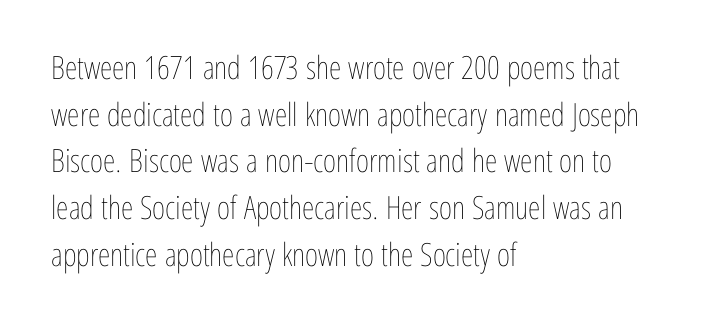
The strokes are not fattened; the text isn't bold. This block has exactly the height ordinary leading produces. Short note: letters normally spaced. Each line starts at the same left margin while the right side varies. Check under the words: just untouched page. Do the characters align in a grid? No, the font is proportional.
